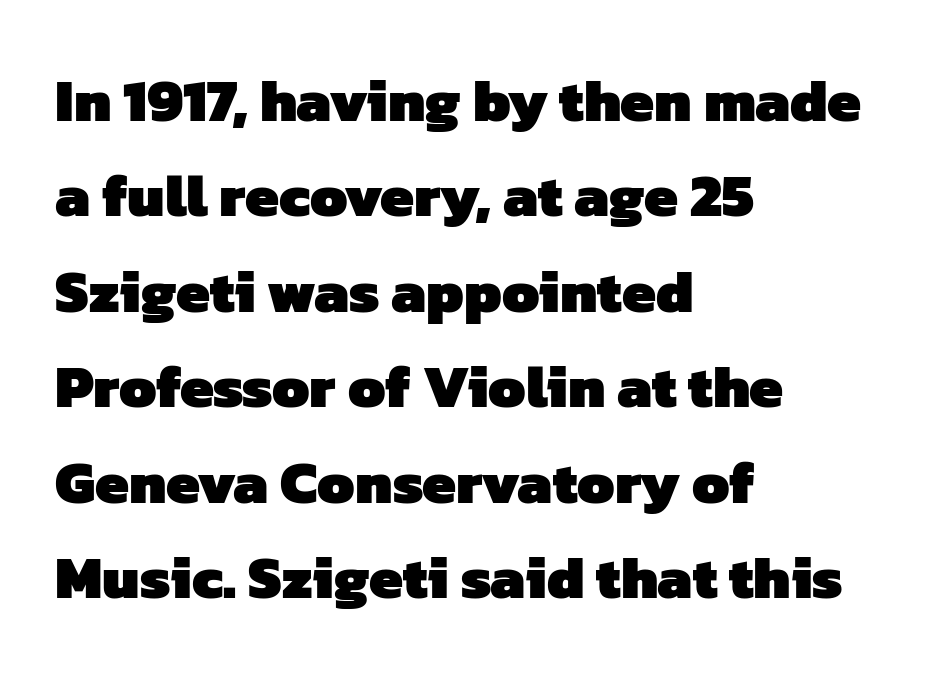
{"serif": "no", "bold": "yes", "weight": "heavy", "width": "normal", "stroke_contrast": "low", "x_height": "medium", "monospaced": "no", "underline": "no", "align": "left", "line_spacing": "normal", "line_spacing_ratio": 1.59, "letter_spacing": "normal", "letter_spacing_em": 0.0, "glyph_px": 60}
